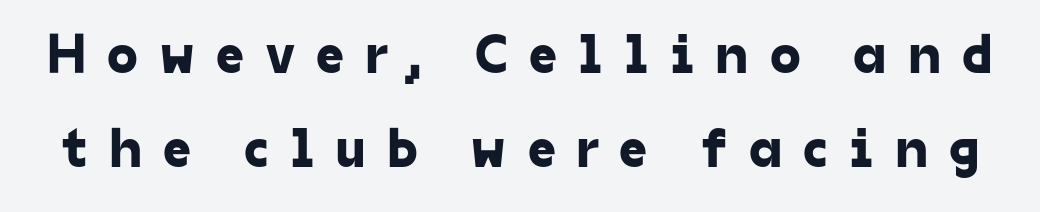
The image shows 56 px sans-serif type; set normal line spacing (1.67x), unusually wide letter spacing (+0.37 em), not underlined; low stroke contrast and a medium x-height.
